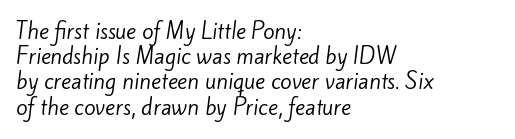
{"bold": "no", "underline": "no", "align": "left", "line_spacing_ratio": 1.2, "letter_spacing": "normal", "letter_spacing_em": 0.0, "glyph_px": 21}
